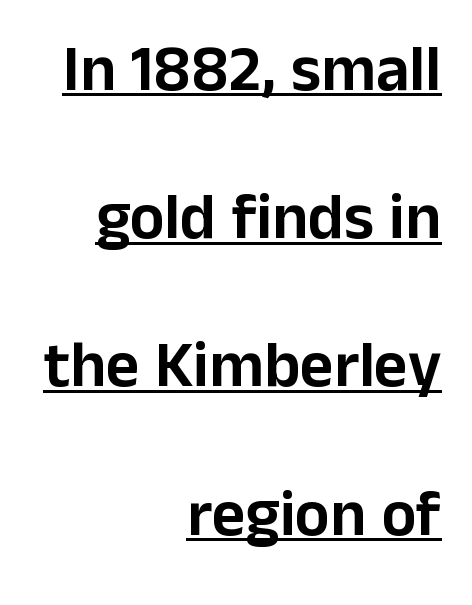
Honestly, the letter spacing is just normal — you wouldn't notice it. Is there much room between lines? Yes — plenty of vertical air separates them. Serifs: no, the terminals of the letterforms are clean. Looks like regular typesetting: each glyph gets only the width it needs. The lines in this sample share a right terminus and differ only in where they begin. The letters stand upright; this is a roman face.
